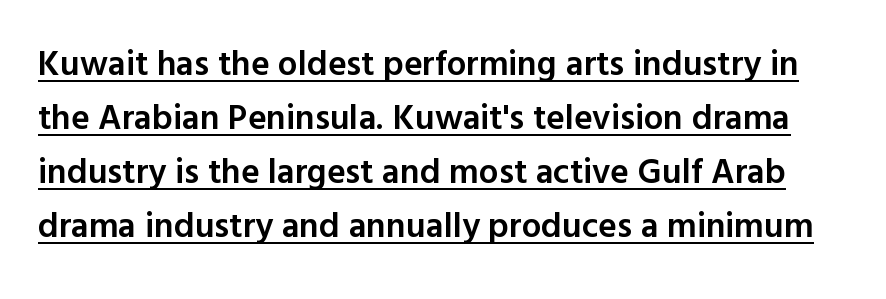
Short note: letters normally spaced. Does the type have serifs? No, each stem ends abruptly. Is this a fixed-width face? No — the glyphs have proportional, varying widths. Line spacing here is normal. Tall strokes in this sample are plumb rather than angled.
